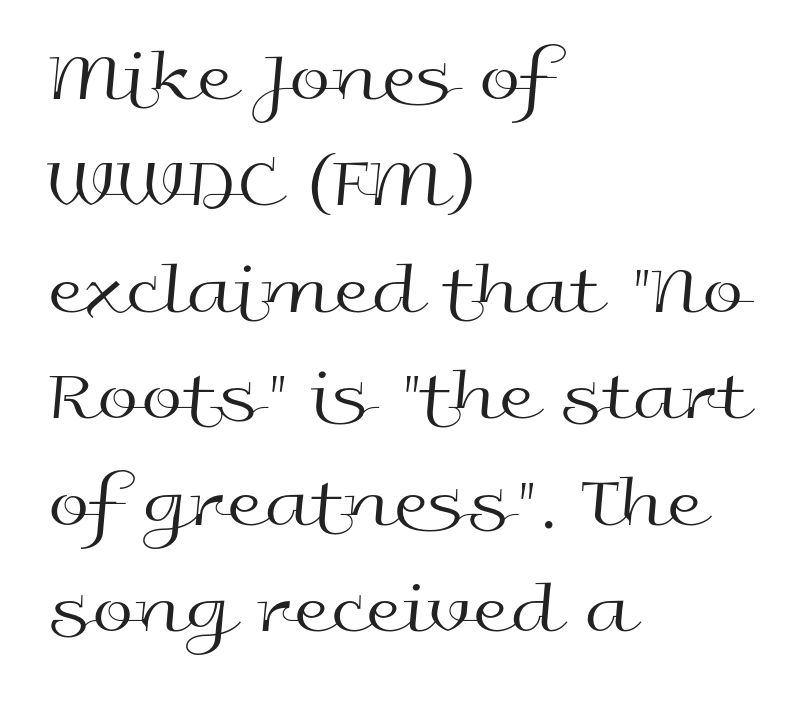
The image shows 75 px regular-weight, wide sans-serif type, upright; set left-aligned, normal line spacing (1.42x), normal letter spacing, not underlined; a medium x-height.
